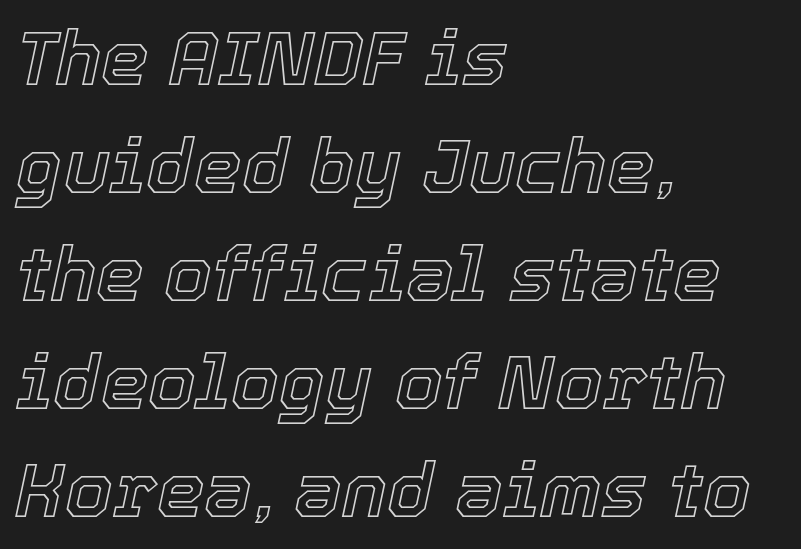
The image shows 76 px text type, italic (leaning right); set left-aligned, normal line spacing (1.42x), normal letter spacing, not underlined; a medium x-height.
